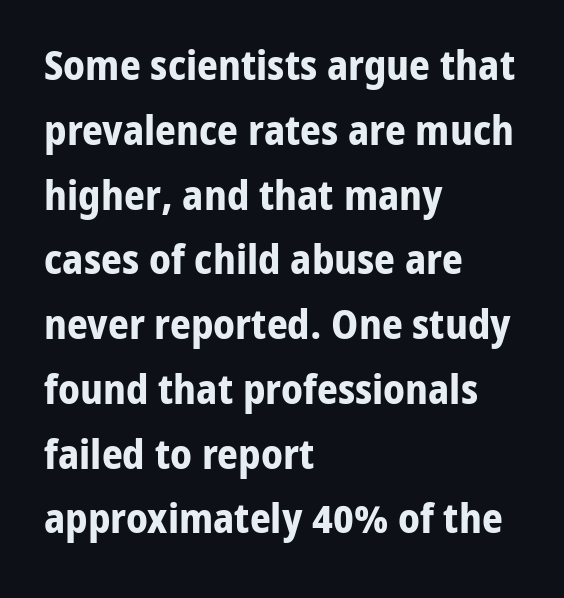
The image shows 41 px bold sans-serif type, upright; set left-aligned, normal line spacing (1.58x), normal letter spacing, not underlined; low stroke contrast and a medium x-height.
